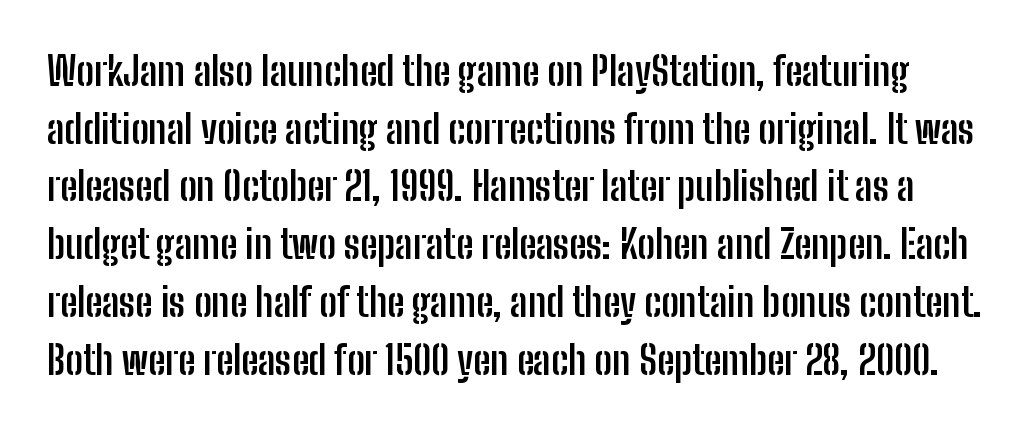
The image shows 39 px semibold, condensed sans-serif type, upright; set normal line spacing (1.48x), normal letter spacing, not underlined; low stroke contrast and a medium x-height.
